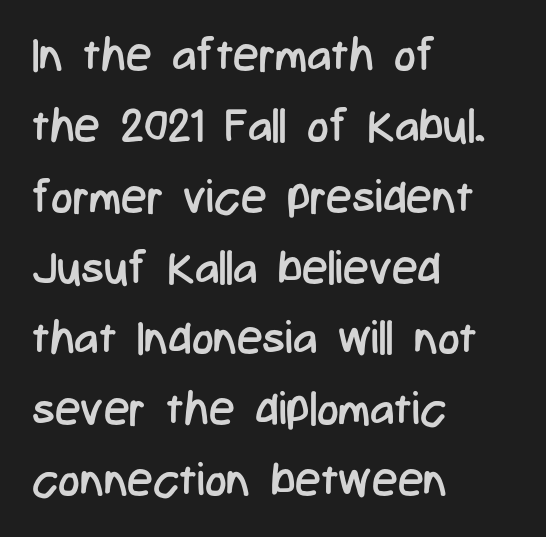
{"serif": "no", "italic": "no", "bold": "no", "weight": "regular", "width": "condensed", "stroke_contrast": "low", "x_height": "medium", "monospaced": "no", "underline": "no", "align": "left", "line_spacing": "normal", "line_spacing_ratio": 1.54, "letter_spacing": "normal", "letter_spacing_em": 0.0, "glyph_px": 46}
